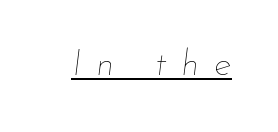
A quiet, ordinary-to-light weight characterises the typeface. The words here are underlined. Glyph-to-glyph distance is far greater than everyday printed text. Is the type slanted? Yes — the strokes lean at a clear angle.
